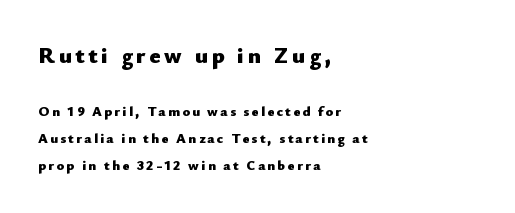
The image shows 23 px bold type, upright; set left-aligned, loose line spacing (1.93x), not underlined; the first (top) block is 1.64x larger.
